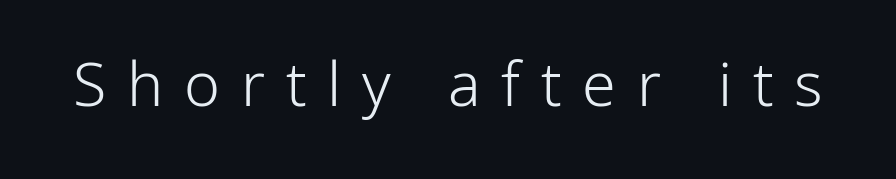
{"serif": "no", "italic": "no", "bold": "no", "weight": "light", "width": "normal", "stroke_contrast": "low", "x_height": "medium", "monospaced": "no", "underline": "no", "letter_spacing": "wide", "letter_spacing_em": 0.34, "glyph_px": 61}
